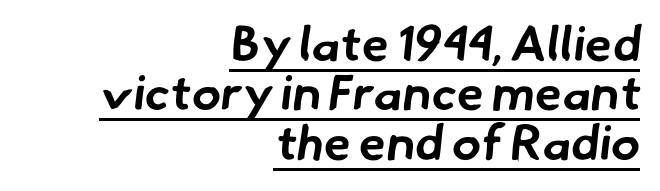
The face used here appears with an underline applied. The font family rendered here belongs to the sans-serif group. In terms of letterspacing, this is plain default setting. A dark, heavy texture on the line: the type is bold. What's the leading like? Squeezed, with rows nearly overlapping.
